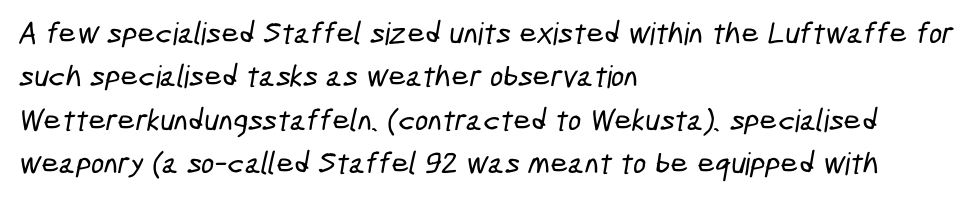
Q: Is the typeface a serif or a sans-serif typeface? A: Sans-serif.
Q: Is the text underlined? A: No.
Q: How is the paragraph aligned? A: Left-aligned.
Q: Is the spacing between letters normal or unusually wide? A: Normal.
Q: Is the spacing between lines tight, normal or loose? A: Normal.
Q: Width (condensed, normal, or wide)? A: Condensed.
Q: Stroke contrast? A: Low.
Q: x-height? A: Medium.
Q: Monospaced? A: No.
